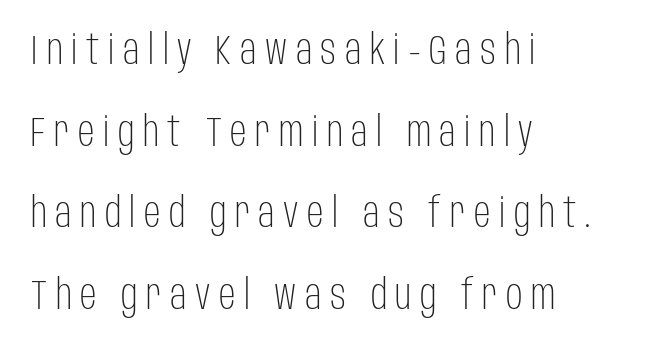
{"serif": "no", "italic": "no", "bold": "no", "weight": "light", "width": "condensed", "stroke_contrast": "low", "x_height": "large", "monospaced": "no", "underline": "no", "align": "left", "line_spacing": "loose", "line_spacing_ratio": 1.99, "letter_spacing": "wide", "letter_spacing_em": 0.21, "glyph_px": 41}
